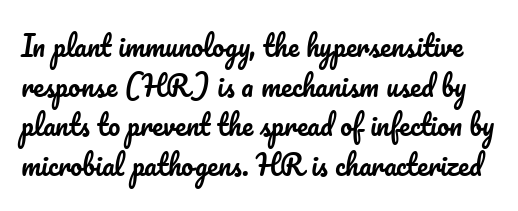
The image shows 27 px text type; set normal line spacing (1.47x), normal letter spacing, not underlined.
